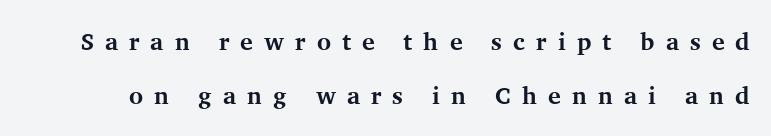
The image shows 24 px bold type, upright; set loose line spacing (2.25x), unusually wide letter spacing (+0.46 em), not underlined.
